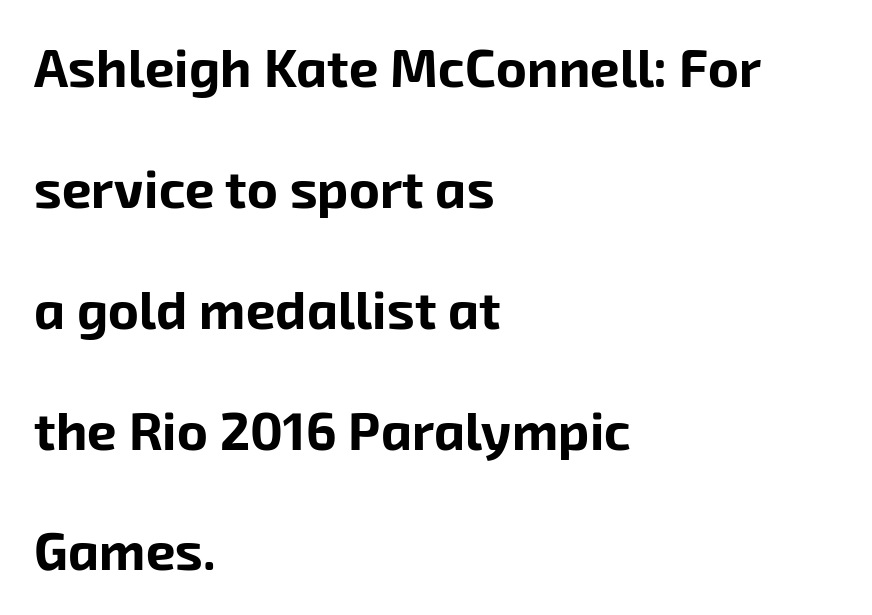
The image shows 53 px bold sans-serif type; set left-aligned, loose line spacing (2.28x), normal letter spacing, not underlined; low stroke contrast and a medium x-height.
